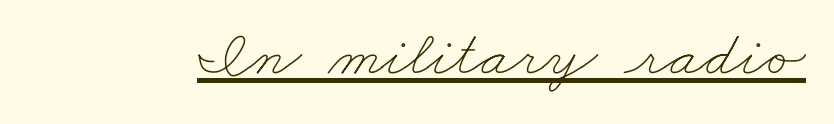
Q: Is the text bold? A: No.
Q: Is the text underlined? A: Yes.
Q: Is the spacing between letters normal or unusually wide? A: Normal.
Q: Width (condensed, normal, or wide)? A: Wide.
Q: Stroke contrast? A: Low.
Q: x-height? A: Small.
Q: Monospaced? A: No.
